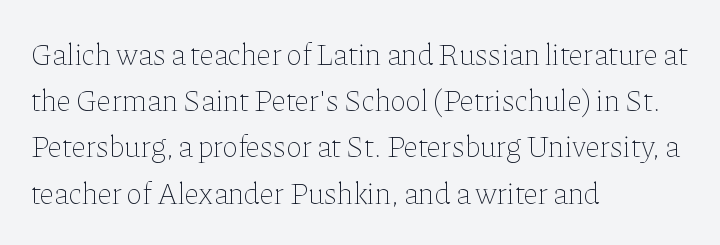
The image shows 30 px thin type, upright; set left-aligned, normal line spacing (1.54x), normal letter spacing, not underlined; low stroke contrast and a medium x-height.
